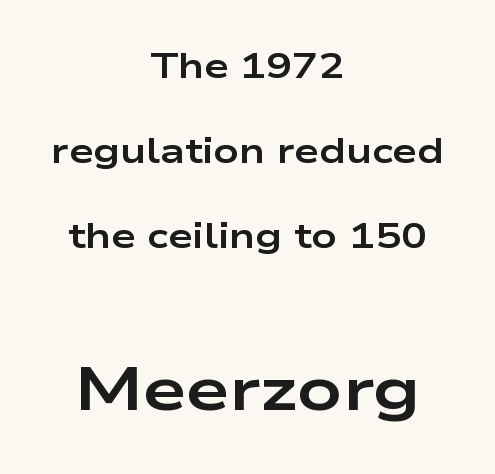
{"serif": "no", "italic": "no", "bold": "yes", "weight": "bold", "width": "wide", "stroke_contrast": "low", "x_height": "medium", "monospaced": "no", "underline": "no", "align": "center", "line_spacing": "loose", "line_spacing_ratio": 2.43, "letter_spacing": "normal", "letter_spacing_em": 0.0, "larger_block": "second", "size_ratio": 1.77, "glyph_px": 62}
